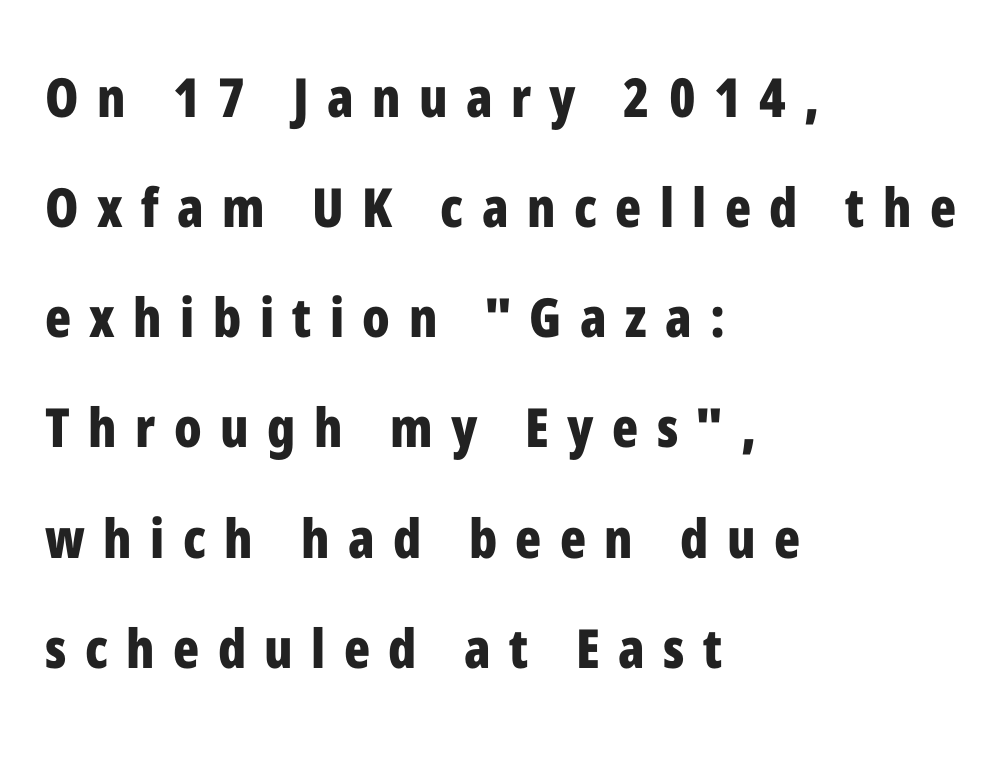
The image shows 54 px bold, condensed sans-serif type, upright; set left-aligned, loose line spacing (2.04x), unusually wide letter spacing (+0.34 em), not underlined; low stroke contrast and a medium x-height.
